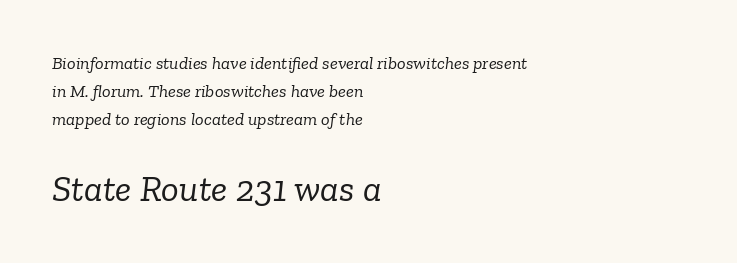
The image shows 37 px light serif type, italic (leaning right); set left-aligned, normal line spacing (1.56x), normal letter spacing, not underlined; the second (bottom) block is 2.06x larger; low stroke contrast and a medium x-height.
